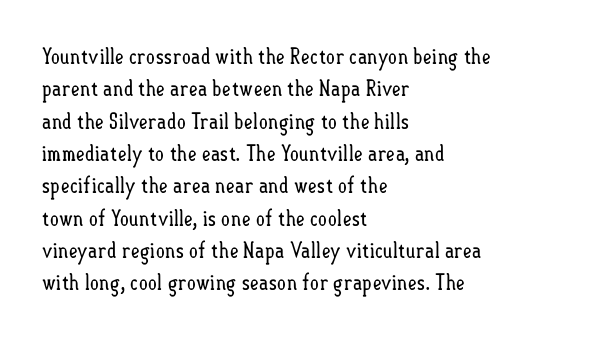
The image shows 22 px text type, upright; set left-aligned, normal line spacing (1.47x), normal letter spacing, not underlined.
